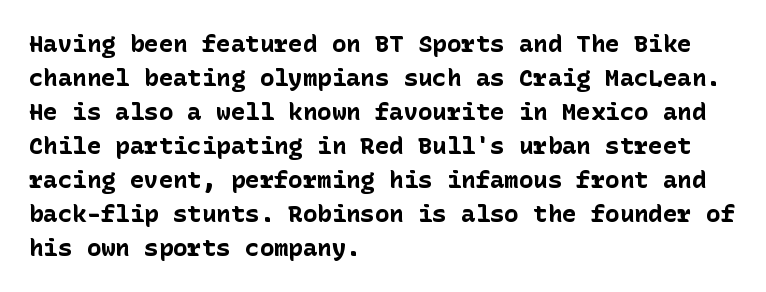
The passage shown stacks its lines at a standard gap. These lines keep a tight, regular rhythm from letter to letter. Descenders hang freely into open space. The sample has been set heavy, in full bold. Leftover space on each line is placed entirely after the last word. Nope, not italic — everything's standing straight.
